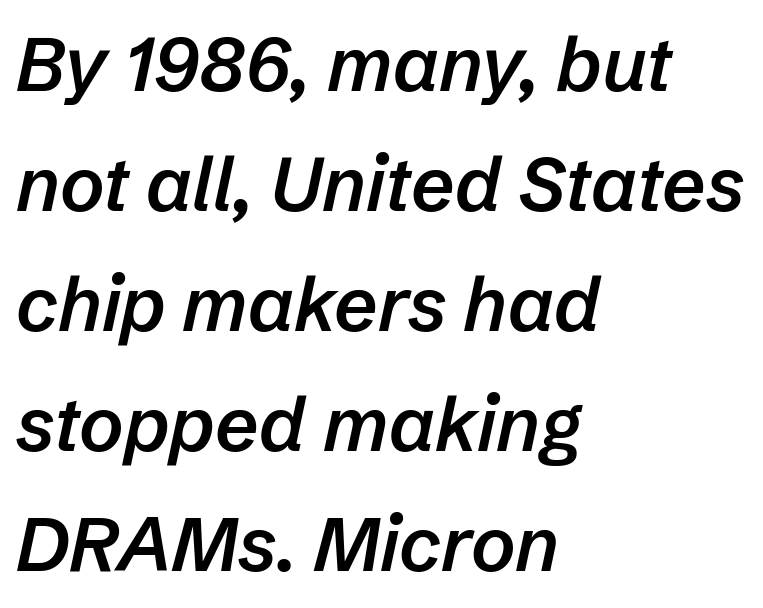
The image shows 76 px semibold type, italic (leaning right); set left-aligned, normal line spacing (1.58x), normal letter spacing, not underlined; low stroke contrast and a medium x-height.
